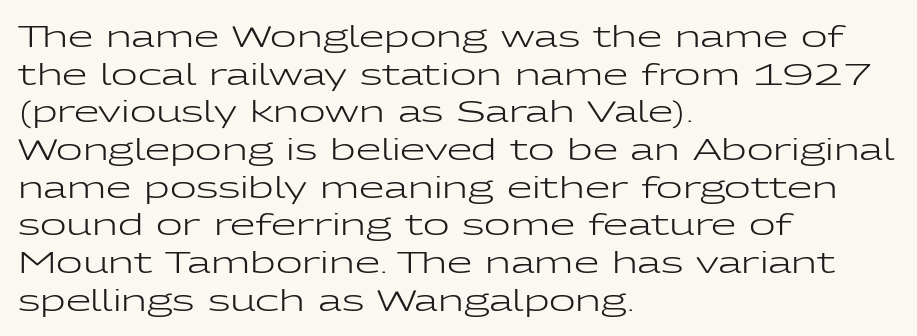
Q: Is the text bold? A: No.
Q: Is the text italic (slanted)? A: No, it is upright.
Q: Is the typeface a serif or a sans-serif typeface? A: Sans-serif.
Q: Is the text underlined? A: No.
Q: How is the paragraph aligned? A: Left-aligned.
Q: Is the spacing between letters normal or unusually wide? A: Normal.
Q: Is the spacing between lines tight, normal or loose? A: Normal.
Q: Width (condensed, normal, or wide)? A: Wide.
Q: Stroke contrast? A: Low.
Q: x-height? A: Medium.
Q: Monospaced? A: No.
